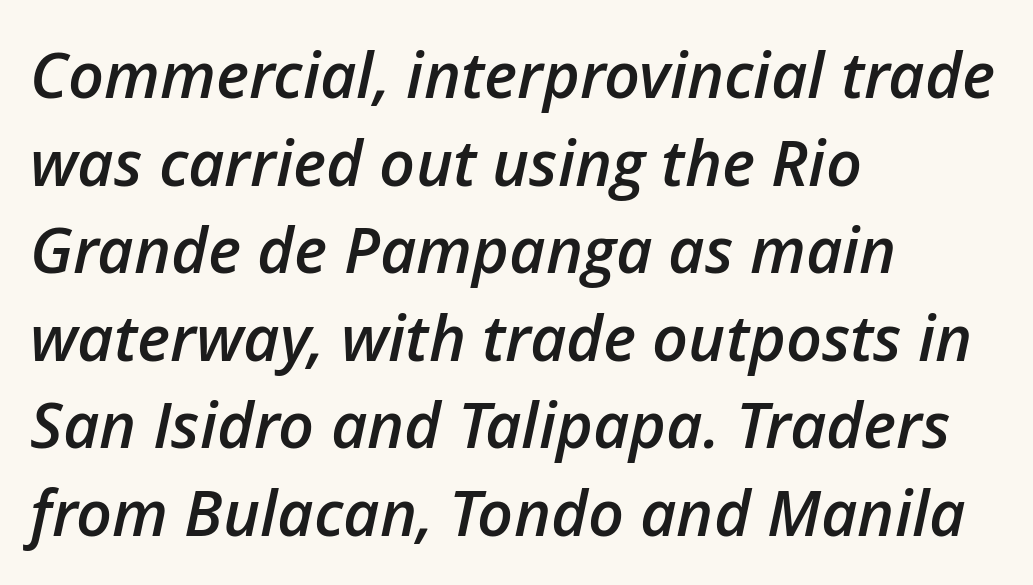
The image shows 63 px semibold type, italic (leaning right); set left-aligned, normal line spacing (1.39x), normal letter spacing, not underlined; low stroke contrast and a medium x-height.
